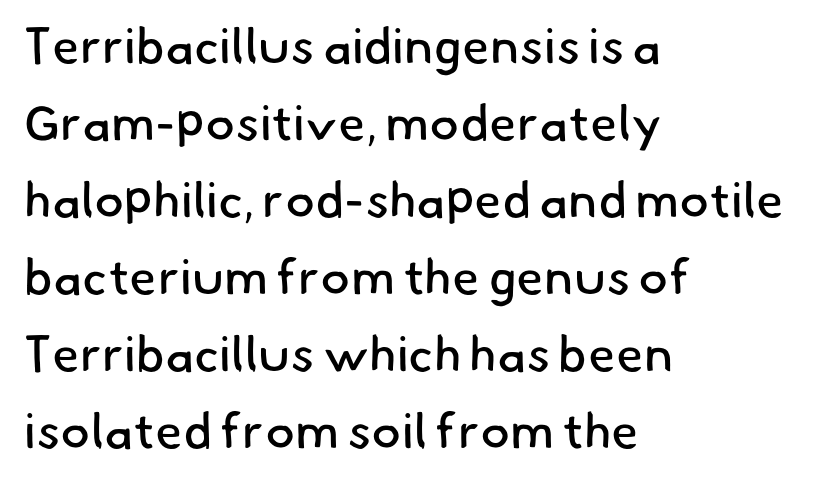
The ragged edge is on the right, which tells us the setting is flush left. Is this a heavy cut? Hardly; it is regular or lighter. No extra tracking has been applied to these lines. Students, observe: this is what conventionally led text looks like. Do the characters align in a grid? No, the font is proportional. A typesetter would label this face a sans.
